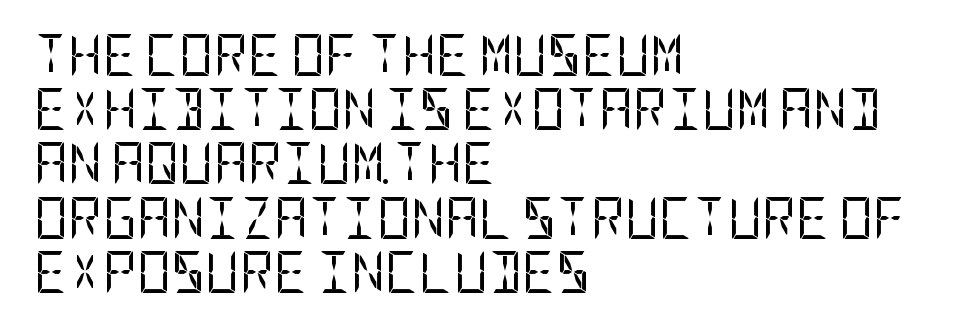
Q: Is the text bold? A: No.
Q: Is the text italic (slanted)? A: No, it is upright.
Q: Is the typeface a serif or a sans-serif typeface? A: Sans-serif.
Q: Is the text underlined? A: No.
Q: How is the paragraph aligned? A: Left-aligned.
Q: Is the spacing between letters normal or unusually wide? A: Normal.
Q: Is the spacing between lines tight, normal or loose? A: Normal.
Q: Width (condensed, normal, or wide)? A: Condensed.
Q: Stroke contrast? A: Low.
Q: x-height? A: Large.
